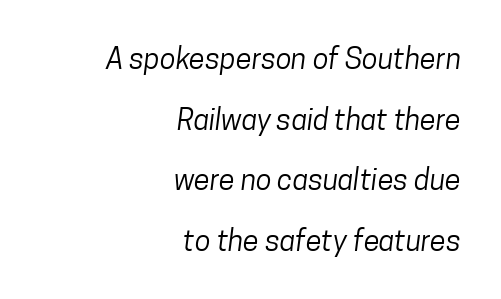
Q: Is the text bold? A: No.
Q: Is the typeface a serif or a sans-serif typeface? A: Sans-serif.
Q: Is the text underlined? A: No.
Q: How is the paragraph aligned? A: Right-aligned.
Q: Is the spacing between letters normal or unusually wide? A: Normal.
Q: Is the spacing between lines tight, normal or loose? A: Loose.
Q: Width (condensed, normal, or wide)? A: Condensed.
Q: Stroke contrast? A: Low.
Q: x-height? A: Medium.
Q: Monospaced? A: No.
